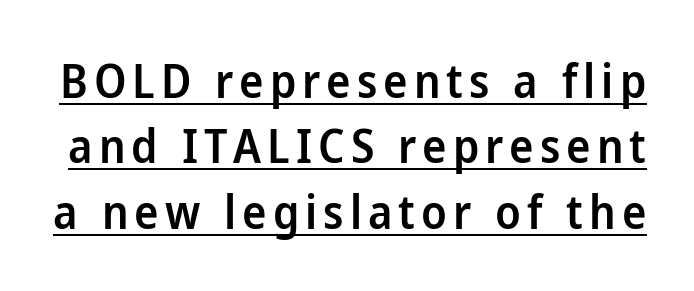
The image shows 46 px semibold sans-serif type, upright; set normal line spacing (1.42x), underlined; low stroke contrast and a medium x-height.
